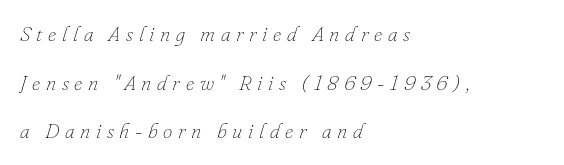
Words float on clear page, feet unadorned. Designer's note — italics engaged. Stem width sits at or under what a default text font uses. Alignment: flush left.
